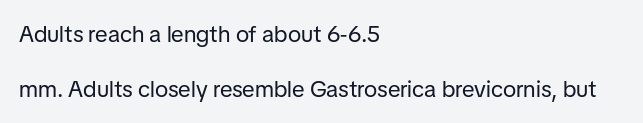
Q: Is the text bold? A: No.
Q: Is the text italic (slanted)? A: No, it is upright.
Q: Is the text underlined? A: No.
Q: How is the paragraph aligned? A: Left-aligned.
Q: Is the spacing between letters normal or unusually wide? A: Normal.
Q: Is the spacing between lines tight, normal or loose? A: Loose.
